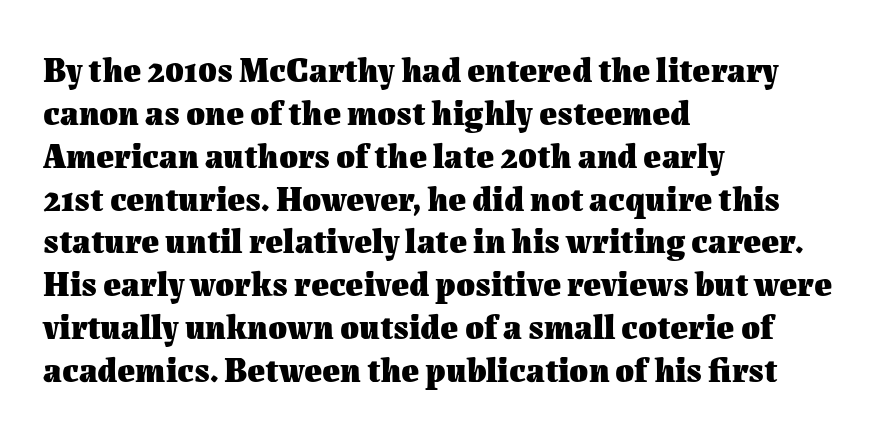
{"italic": "no", "bold": "yes", "weight": "heavy", "width": "normal", "stroke_contrast": "medium", "x_height": "medium", "monospaced": "no", "underline": "no", "align": "left", "line_spacing": "normal", "line_spacing_ratio": 1.26, "letter_spacing": "normal", "letter_spacing_em": 0.0, "glyph_px": 34}
